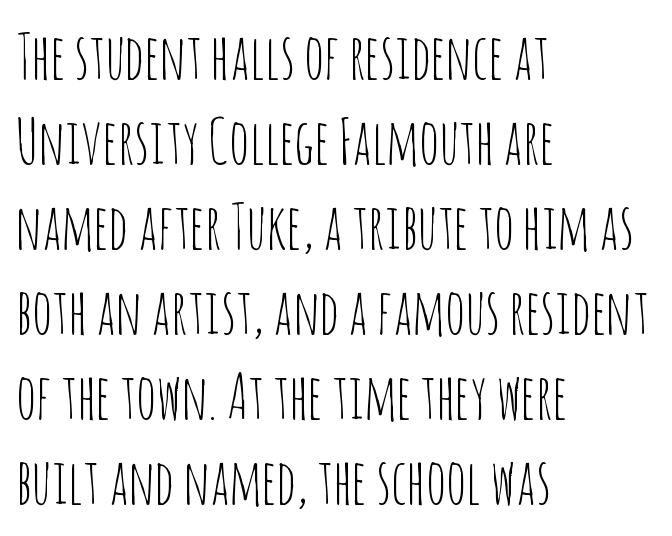
Lines of text with bare space underneath. Each letter keeps its own natural width here, so spacing adapts to shape. A quiet, ordinary-to-light weight characterises the typeface. Nobody touched the tracking dial on this one. No italicization has been applied; the sample stays upright. Vertically, the passage feels balanced, rows spaced as you'd expect.
